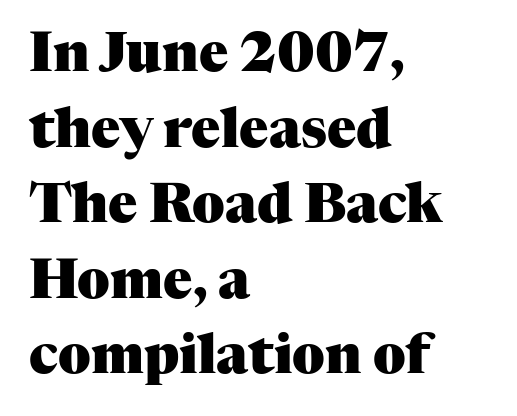
The image shows 54 px heavy serif type, upright; set left-aligned, normal line spacing (1.4x), normal letter spacing, not underlined; medium stroke contrast and a medium x-height.
